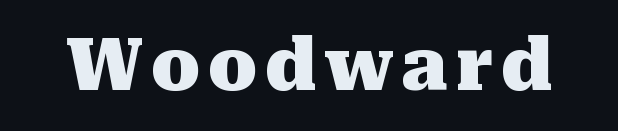
Q: Is the text bold? A: Yes.
Q: Is the text italic (slanted)? A: No, it is upright.
Q: Is the typeface a serif or a sans-serif typeface? A: Serif.
Q: Is the text underlined? A: No.
Q: Width (condensed, normal, or wide)? A: Normal.
Q: Stroke contrast? A: Medium.
Q: x-height? A: Medium.
Q: Monospaced? A: No.
